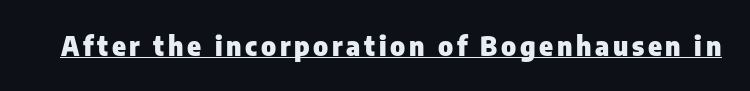
The font's upright variant was chosen for this text. Heavy-handed strokes throughout: this text is bold. Each line of the rendering has a horizontal stroke beneath the glyphs.
